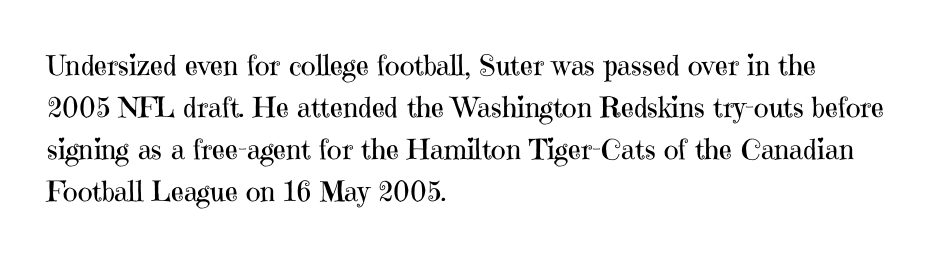
The image shows 28 px regular-weight serif type, upright; set left-aligned, normal line spacing (1.5x), normal letter spacing, not underlined; high stroke contrast and a medium x-height.
